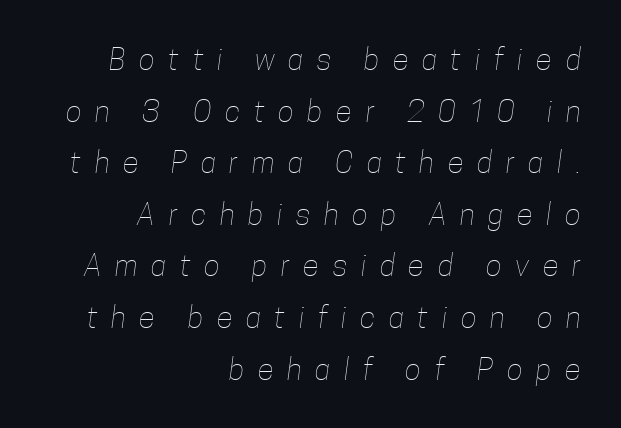
The strip under each line holds only bare page. The rendering inserts visible extra space after every character. Alignment: flush right. Vertical stems look standard width or narrower in stroke. A typesetter would call this proportional, since set widths differ per character.
